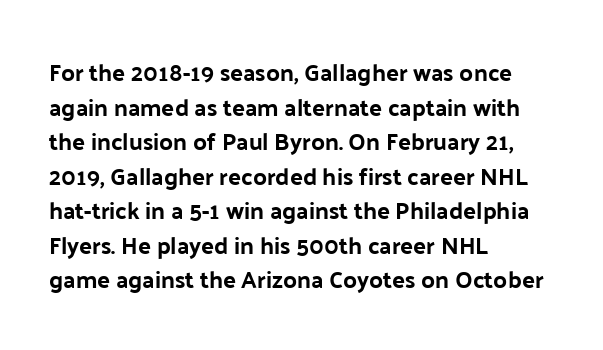
{"italic": "no", "underline": "no", "align": "left", "line_spacing": "normal", "line_spacing_ratio": 1.44, "letter_spacing": "normal", "letter_spacing_em": 0.0, "glyph_px": 24}
